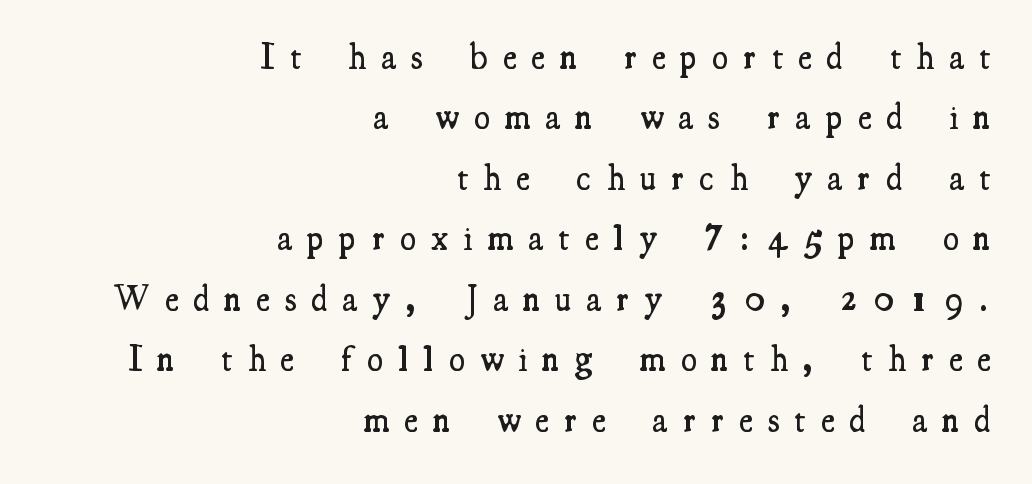
The image shows 36 px semibold, condensed serif type, upright; set right-aligned, normal line spacing (1.68x), unusually wide letter spacing (+0.43 em), not underlined; medium stroke contrast and a small x-height.
